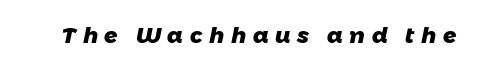
The image shows 22 px bold type; set unusually wide letter spacing (+0.3 em), not underlined.
